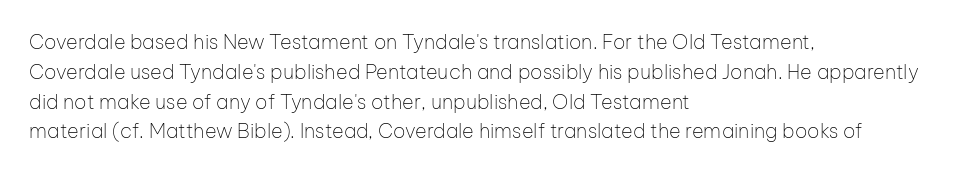
Q: Is the text bold? A: No.
Q: Is the text italic (slanted)? A: No, it is upright.
Q: Is the text underlined? A: No.
Q: How is the paragraph aligned? A: Left-aligned.
Q: Is the spacing between letters normal or unusually wide? A: Normal.
Q: Is the spacing between lines tight, normal or loose? A: Normal.
